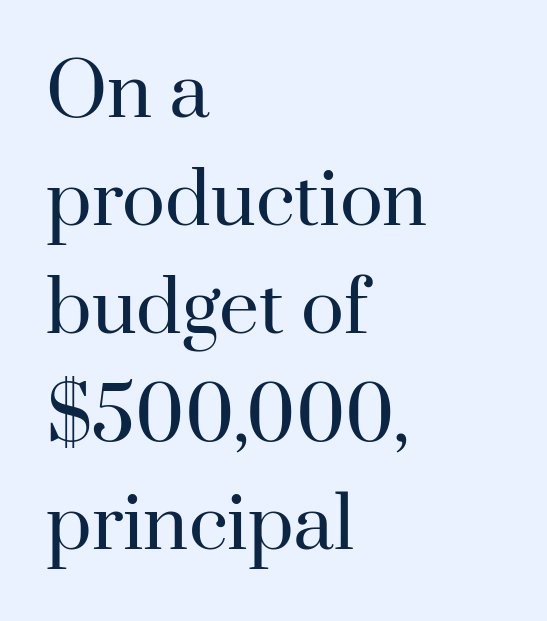
{"serif": "yes", "italic": "no", "bold": "no", "weight": "regular", "width": "normal", "stroke_contrast": "high", "x_height": "small", "monospaced": "no", "underline": "no", "align": "left", "line_spacing": "normal", "line_spacing_ratio": 1.52, "letter_spacing": "normal", "letter_spacing_em": 0.0, "glyph_px": 71}
